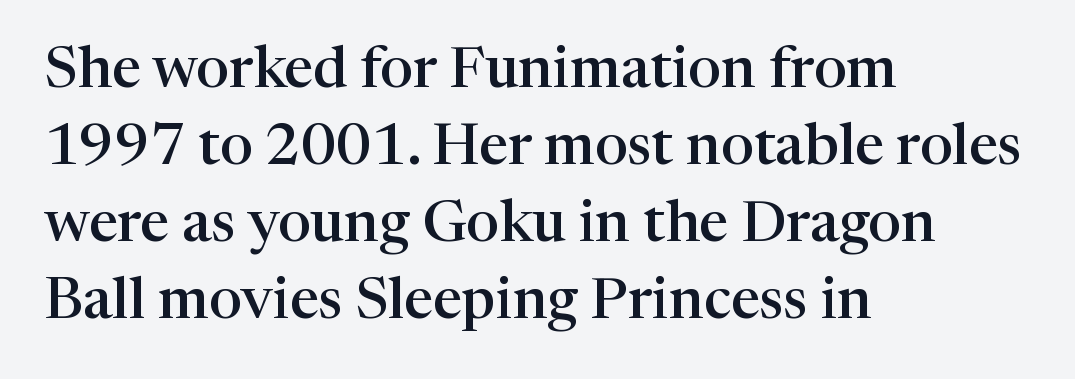
Q: Is the text bold? A: Semi-bold.
Q: Is the text italic (slanted)? A: No, it is upright.
Q: Is the typeface a serif or a sans-serif typeface? A: Serif.
Q: Is the text underlined? A: No.
Q: How is the paragraph aligned? A: Left-aligned.
Q: Is the spacing between letters normal or unusually wide? A: Normal.
Q: Is the spacing between lines tight, normal or loose? A: Normal.
Q: Width (condensed, normal, or wide)? A: Normal.
Q: Stroke contrast? A: High.
Q: x-height? A: Medium.
Q: Monospaced? A: No.
